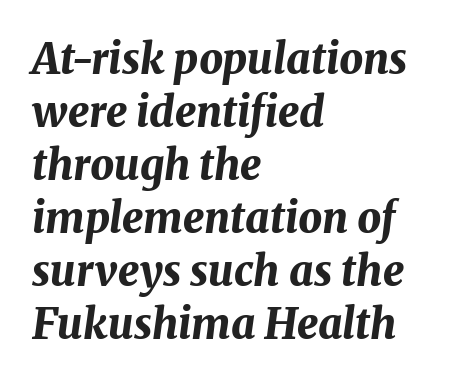
Q: Is the text bold? A: Yes.
Q: Is the text italic (slanted)? A: Yes, it leans right by about 8 degrees.
Q: Is the text underlined? A: No.
Q: How is the paragraph aligned? A: Left-aligned.
Q: Is the spacing between letters normal or unusually wide? A: Normal.
Q: Is the spacing between lines tight, normal or loose? A: Normal.
Q: Width (condensed, normal, or wide)? A: Normal.
Q: Stroke contrast? A: Medium.
Q: x-height? A: Medium.
Q: Monospaced? A: No.
